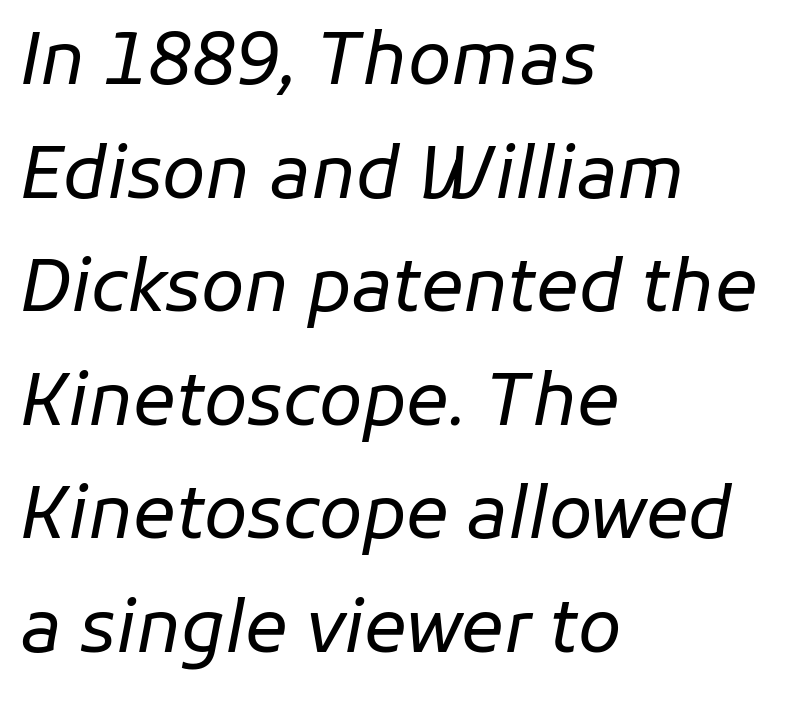
Left-aligned paragraph, ragged on the right. Spacing between characters is what you'd get straight out of the box. The typesetting does not lean heavy: it is not bold. Is there much room between lines? A standard amount, neither cramped nor airy. Type without underlining.
